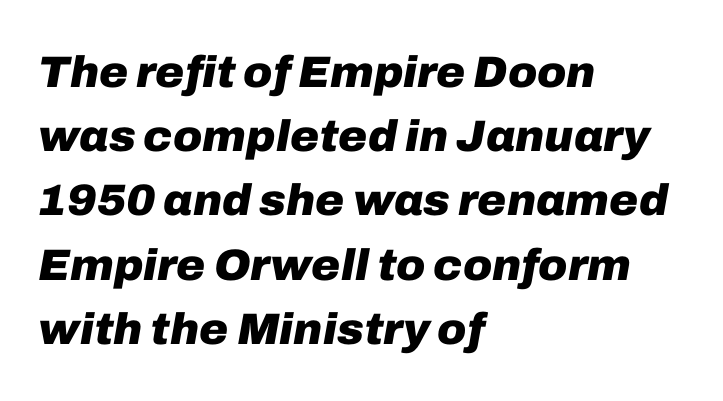
{"italic": "yes", "lean": "right", "slant_degrees": 10, "bold": "yes", "weight": "heavy", "width": "normal", "stroke_contrast": "low", "x_height": "medium", "monospaced": "no", "underline": "no", "align": "left", "line_spacing": "normal", "line_spacing_ratio": 1.46, "letter_spacing": "normal", "letter_spacing_em": 0.0, "glyph_px": 44}
